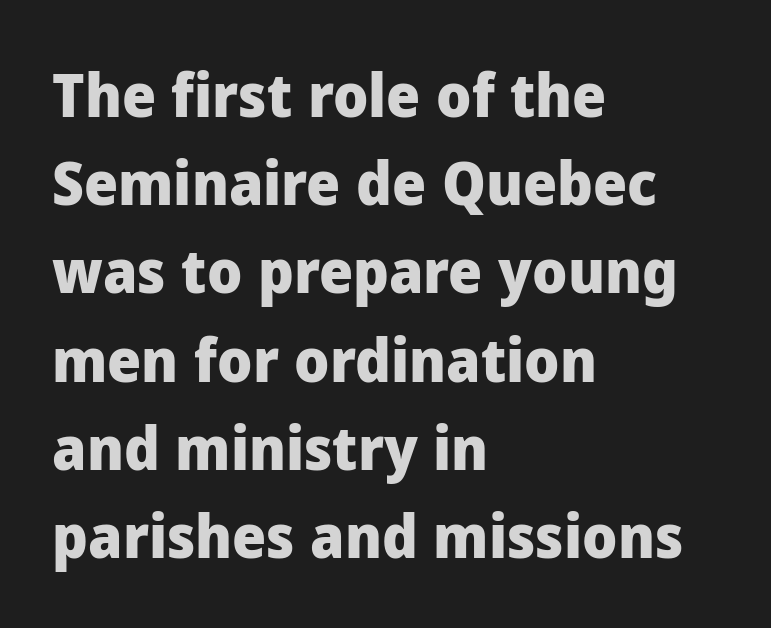
{"serif": "no", "italic": "no", "bold": "yes", "weight": "heavy", "width": "normal", "stroke_contrast": "low", "x_height": "medium", "monospaced": "no", "underline": "no", "align": "left", "line_spacing": "normal", "line_spacing_ratio": 1.47, "letter_spacing": "normal", "letter_spacing_em": 0.0, "glyph_px": 60}
